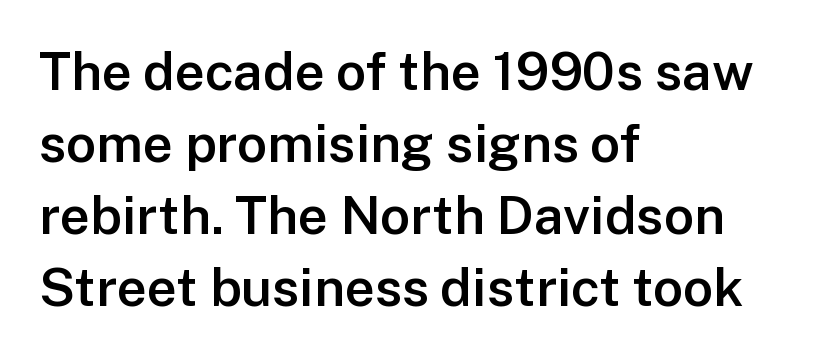
The image shows 53 px semibold sans-serif type, upright; set left-aligned, normal line spacing (1.36x), normal letter spacing, not underlined; low stroke contrast and a medium x-height.
